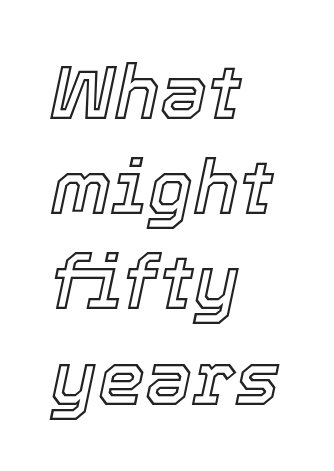
{"italic": "yes", "lean": "right", "slant_degrees": 12, "width": "normal", "x_height": "medium", "monospaced": "no", "underline": "no", "align": "left", "line_spacing": "normal", "line_spacing_ratio": 1.27, "letter_spacing": "normal", "letter_spacing_em": 0.0, "glyph_px": 75}
